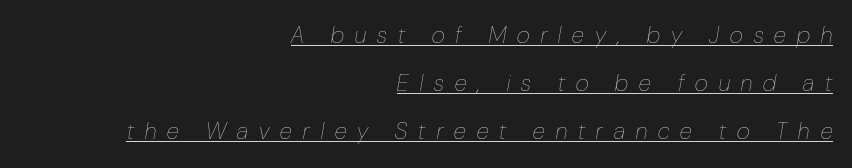
The image shows 23 px text type, italic (leaning right); set right-aligned, loose line spacing (2.09x), unusually wide letter spacing (+0.49 em), underlined.
